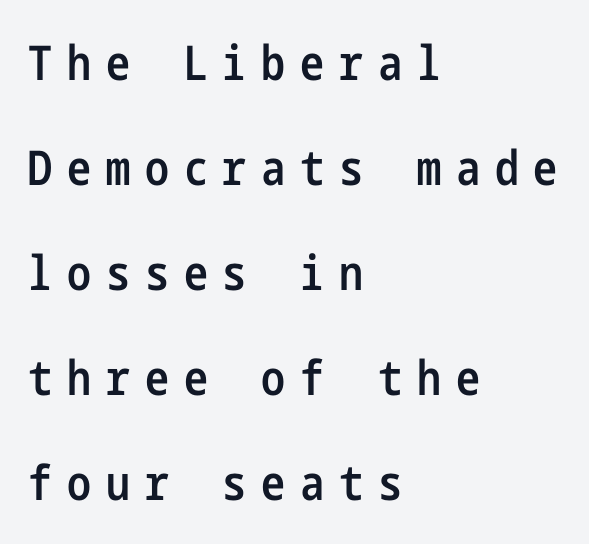
The image shows 48 px semibold, condensed sans-serif type, upright; set left-aligned, loose line spacing (2.19x), unusually wide letter spacing (+0.31 em), not underlined; low stroke contrast and a medium x-height.
